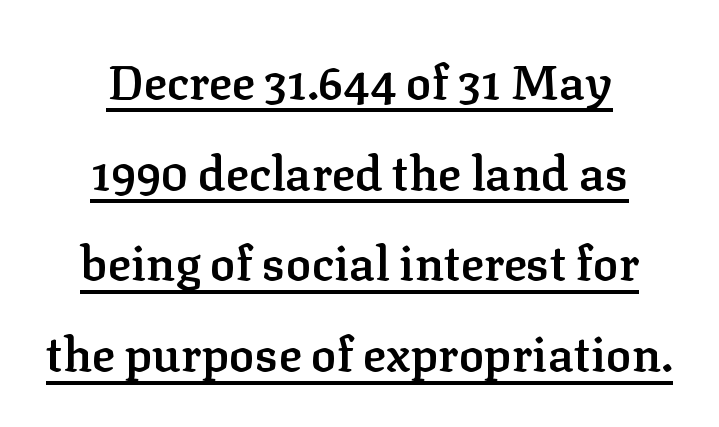
{"serif": "yes", "italic": "no", "bold": "semi", "weight": "semibold", "width": "normal", "stroke_contrast": "low", "x_height": "medium", "monospaced": "no", "underline": "yes", "align": "center", "line_spacing_ratio": 1.89, "letter_spacing": "normal", "letter_spacing_em": 0.0, "glyph_px": 48}
